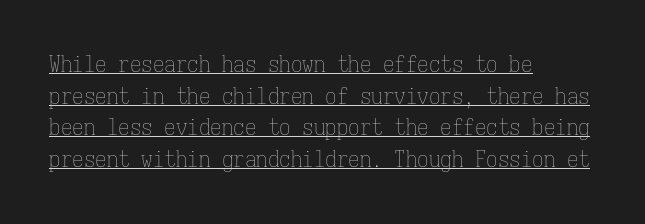
The image shows 23 px text type, upright; set left-aligned, normal line spacing (1.38x), normal letter spacing, underlined.
